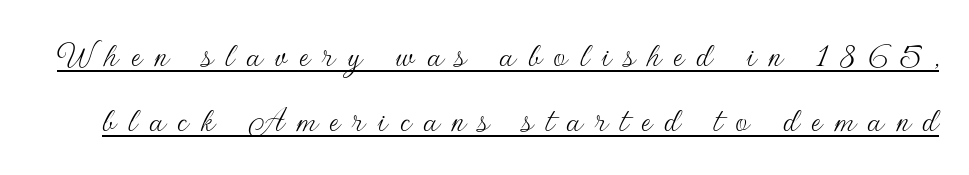
The image shows 39 px thin sans-serif type; set normal line spacing (1.66x), unusually wide letter spacing (+0.32 em), underlined; low stroke contrast and a small x-height.
